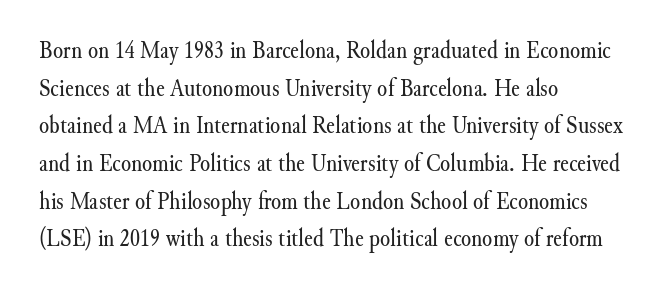
The image shows 26 px text type, upright; set left-aligned, normal line spacing (1.45x), normal letter spacing, not underlined.
